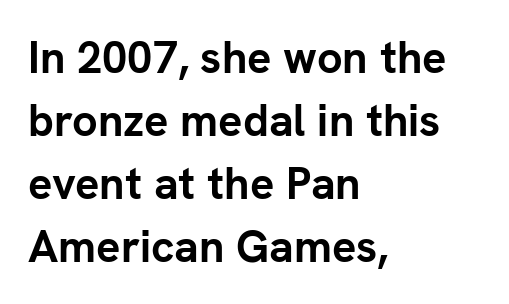
Check the space under the baseline: it is left empty. The face used here is proportionally spaced, like ordinary book or web type. Which margin do the lines hug? The left one — the right edge is uneven. Ascenders rise straight up at ninety degrees. Inter-character spacing is left at the font's built-in metrics. You'd pick this weight for a headline — it's a proper bold.
